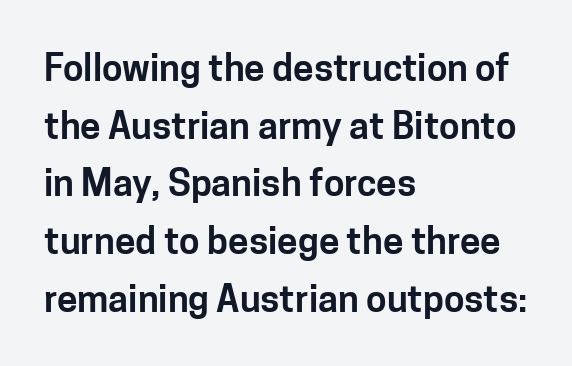
The image shows 37 px sans-serif type, upright; set left-aligned, normal line spacing (1.56x), normal letter spacing, not underlined; low stroke contrast and a medium x-height.
